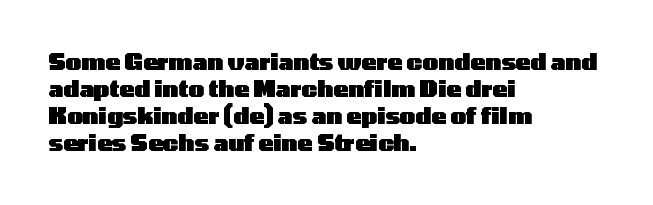
The setting favours the left margin, as ordinary paragraphs usually do. The strip under each line holds only bare page. Every letter is thick-stroked: bold, no question. In terms of posture, this sample is upright. Is the letter spacing exaggerated? No — it looks like the ordinary default.
